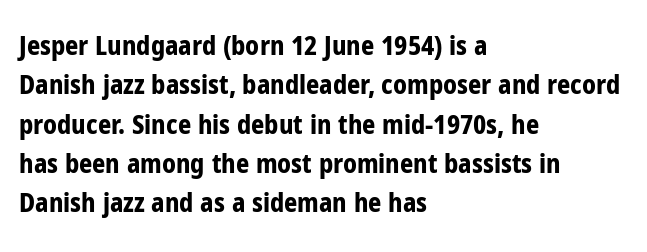
The image shows 26 px bold type, upright; set left-aligned, normal line spacing (1.51x), normal letter spacing, not underlined.
